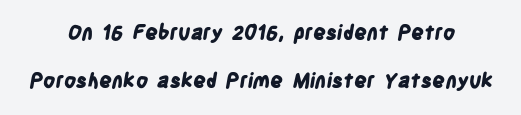
The image shows 20 px bold type; set loose line spacing (2.42x), normal letter spacing, not underlined.
